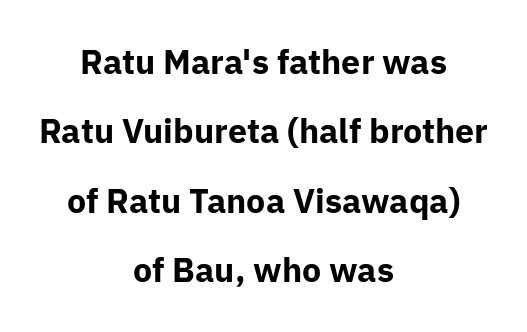
A typesetter would call this proportional, since set widths differ per character. A typesetter would call this leading open, well beyond the default. A typesetter would mark this as roman, not italic. The font family rendered here belongs to the sans-serif group. Both edges are ragged and mirror each other, which tells us the setting is centered. Tracking here is standard; glyphs follow each other at the usual distance.
